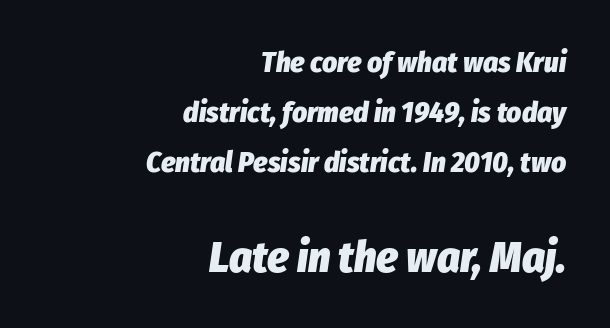
{"italic": "yes", "lean": "right", "slant_degrees": 8, "bold": "yes", "weight": "heavy", "width": "condensed", "stroke_contrast": "low", "x_height": "medium", "monospaced": "no", "underline": "no", "align": "right", "line_spacing_ratio": 1.73, "letter_spacing": "normal", "letter_spacing_em": 0.0, "larger_block": "second", "size_ratio": 1.52, "glyph_px": 44}
